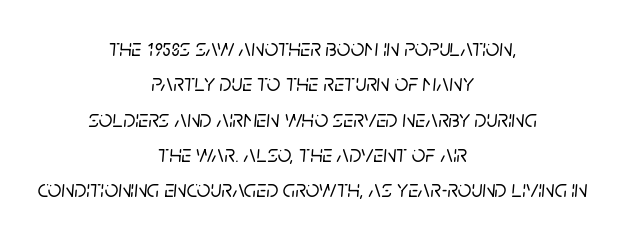
The passage shown leans; its letterforms are oblique. The horizontal fit of the characters is conventional and even. The space between consecutive lines is moderate. This rendering uses center alignment, leaving both contours irregular but symmetric. Only glyphs here, with clear space below each row.
